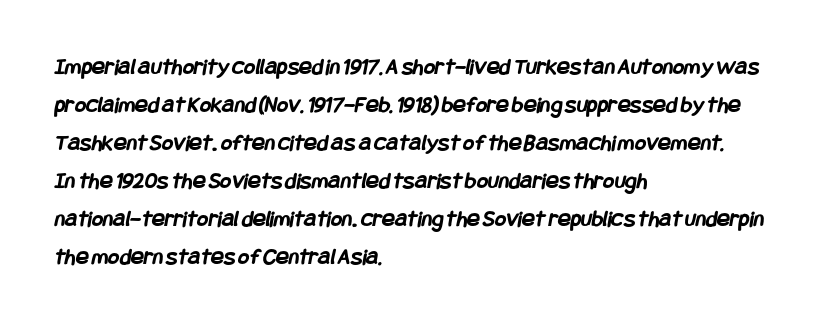
Honestly, there is no underline to notice here at all. Thick stems and heavy bowls — unmistakably bold. Line starts are locked; line ends wander. Leading: standard. There is no visible air inserted between adjacent glyphs.
